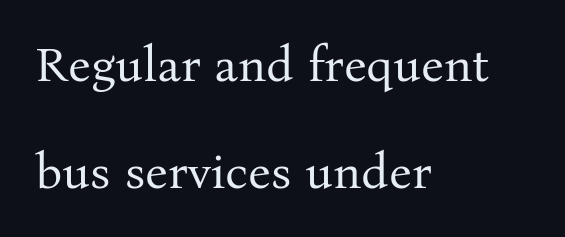
The image shows 49 px regular-weight serif type, upright; set left-aligned, loose line spacing (2.18x), normal letter spacing, not underlined; medium stroke contrast and a medium x-height.
